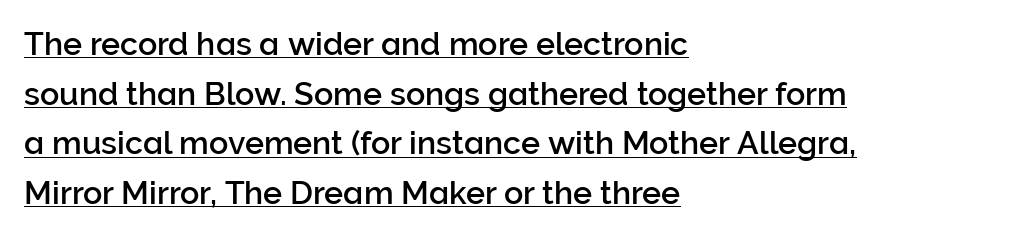
The rendering uses natural spacing where letterforms have individual widths. Ordinary non-slanted type is in use. Note: no serifs on the glyphs. Students, note that the glyphs here touch the page at normal intervals.
